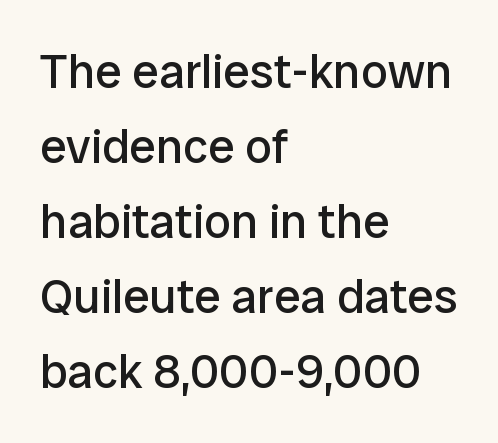
Q: Is the text bold? A: No.
Q: Is the text italic (slanted)? A: No, it is upright.
Q: Is the typeface a serif or a sans-serif typeface? A: Sans-serif.
Q: Is the text underlined? A: No.
Q: How is the paragraph aligned? A: Left-aligned.
Q: Is the spacing between letters normal or unusually wide? A: Normal.
Q: Is the spacing between lines tight, normal or loose? A: Normal.
Q: Width (condensed, normal, or wide)? A: Normal.
Q: Stroke contrast? A: Low.
Q: x-height? A: Medium.
Q: Monospaced? A: No.
